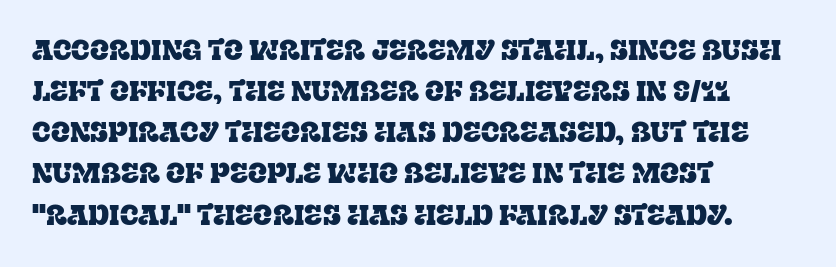
It's the straight-up-and-down kind of type. Every row of glyphs begins at an identical x-position on the left. Plain, unruled lines of type. In terms of leading, this rendering sits right in the middle. Is this a fixed-width face? No — the glyphs have proportional, varying widths.
